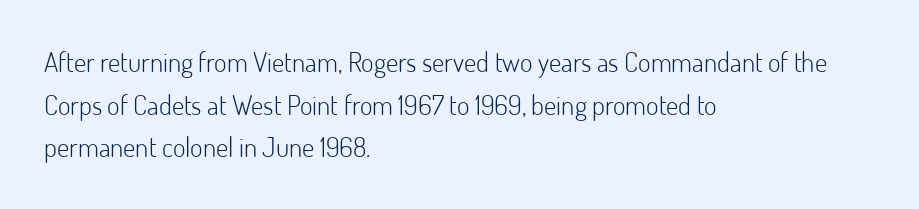
Q: Is the text bold? A: No.
Q: Is the text italic (slanted)? A: No, it is upright.
Q: Is the text underlined? A: No.
Q: How is the paragraph aligned? A: Left-aligned.
Q: Is the spacing between letters normal or unusually wide? A: Normal.
Q: Is the spacing between lines tight, normal or loose? A: Normal.
